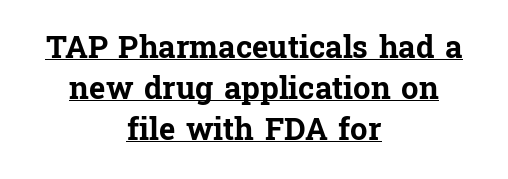
The image shows 31 px bold serif type, upright; set centered, normal line spacing (1.32x), normal letter spacing, underlined; low stroke contrast and a medium x-height.
